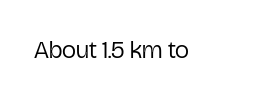
The rendering keeps characters at their native spacing. The font sits on the lighter half of the weight spectrum, regular included. Quick note: underline off. Is there any slant? The stems are plumb.
